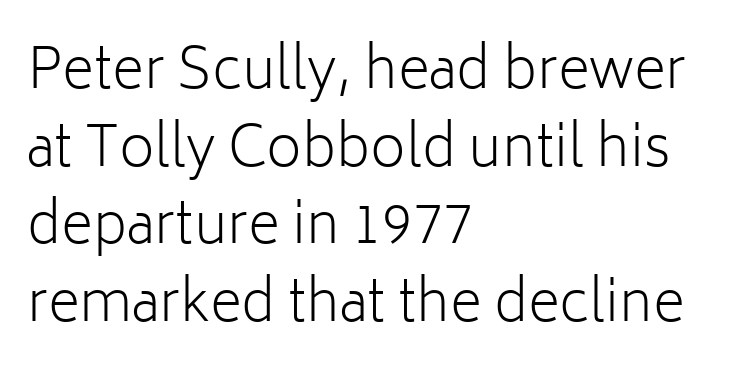
Q: Is the text bold? A: No.
Q: Is the text italic (slanted)? A: No, it is upright.
Q: Is the typeface a serif or a sans-serif typeface? A: Sans-serif.
Q: Is the text underlined? A: No.
Q: How is the paragraph aligned? A: Left-aligned.
Q: Is the spacing between letters normal or unusually wide? A: Normal.
Q: Is the spacing between lines tight, normal or loose? A: Normal.
Q: Width (condensed, normal, or wide)? A: Normal.
Q: Stroke contrast? A: Low.
Q: x-height? A: Medium.
Q: Monospaced? A: No.
